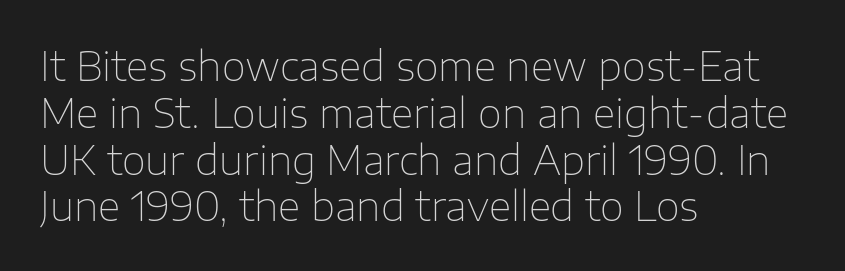
The image shows 39 px thin sans-serif type, upright; set left-aligned, line spacing 1.2x, normal letter spacing, not underlined; low stroke contrast and a medium x-height.
